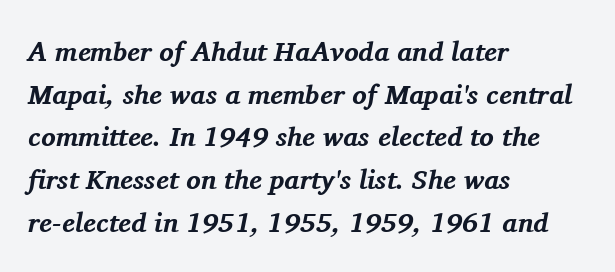
Q: Is the text bold? A: Yes.
Q: Is the text italic (slanted)? A: Yes, it leans right by about 11 degrees.
Q: Is the text underlined? A: No.
Q: How is the paragraph aligned? A: Left-aligned.
Q: Is the spacing between letters normal or unusually wide? A: Normal.
Q: Is the spacing between lines tight, normal or loose? A: Normal.
